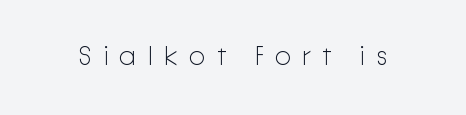
Letter spacing: wide. Has an underline been added? It has not. A typesetter would mark this as roman, not italic. No heavy texture on the line: the type isn't bold.
